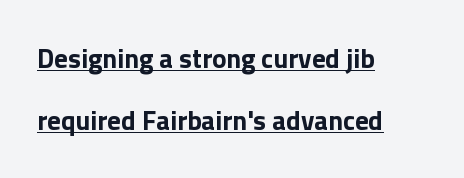
{"italic": "no", "bold": "yes", "underline": "yes", "align": "left", "line_spacing": "loose", "line_spacing_ratio": 2.29, "letter_spacing": "normal", "letter_spacing_em": 0.0, "glyph_px": 27}
